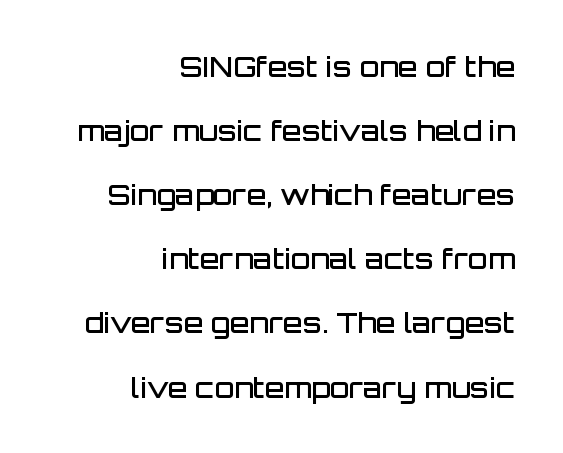
Leading: increased. Every character sits straight up, as roman type does. These lines are composed in type without serifs. The gaps between neighbouring characters are ordinary and unremarkable.
